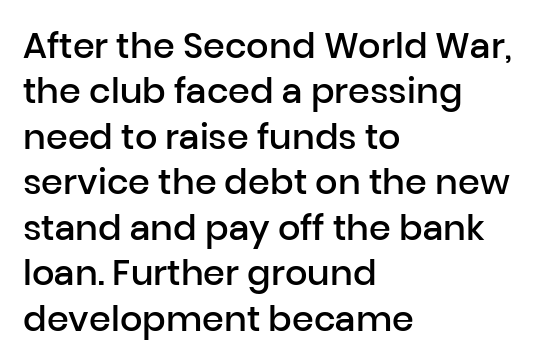
{"serif": "no", "italic": "no", "bold": "semi", "weight": "semibold", "width": "normal", "stroke_contrast": "low", "x_height": "medium", "monospaced": "no", "underline": "no", "align": "left", "line_spacing": "normal", "line_spacing_ratio": 1.3, "letter_spacing": "normal", "letter_spacing_em": 0.0, "glyph_px": 35}
